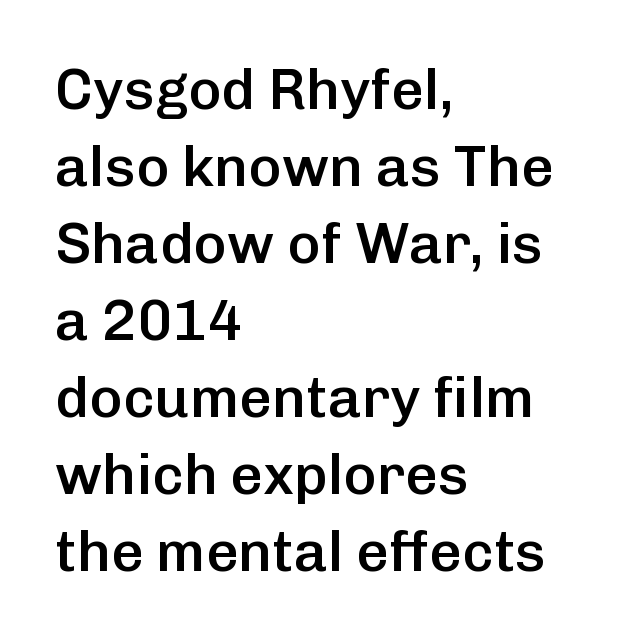
Stems and bowls a touch heavier than normal — semibold. Lines of text with bare space underneath. Every row of glyphs begins at an identical x-position on the left. Unlike italic type, these characters show no tilt at all. The designer went with a sans here, leaving each stem footless. Proportional: the letters do not fall into vertical columns.
